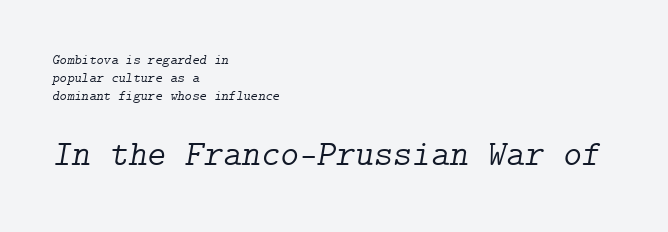
The image shows 36 px light serif type, italic (leaning right); set left-aligned, normal line spacing (1.27x), normal letter spacing, not underlined; the second (bottom) block is 2.57x larger; low stroke contrast and a medium x-height.
